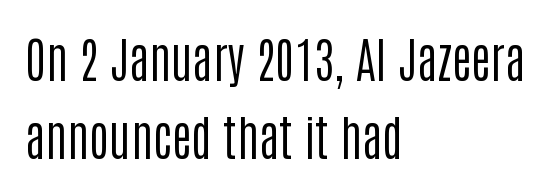
Q: Is the text bold? A: No.
Q: Is the text italic (slanted)? A: No, it is upright.
Q: Is the typeface a serif or a sans-serif typeface? A: Sans-serif.
Q: Is the text underlined? A: No.
Q: How is the paragraph aligned? A: Left-aligned.
Q: Is the spacing between letters normal or unusually wide? A: Normal.
Q: Is the spacing between lines tight, normal or loose? A: Normal.
Q: Width (condensed, normal, or wide)? A: Condensed.
Q: Stroke contrast? A: Low.
Q: x-height? A: Large.
Q: Monospaced? A: No.
